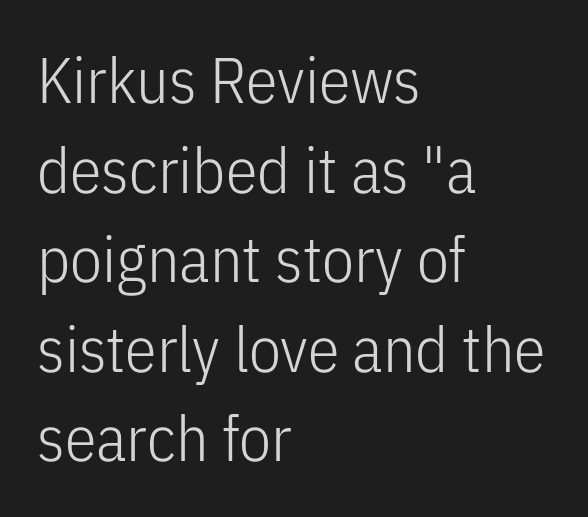
Q: Is the text bold? A: No.
Q: Is the text italic (slanted)? A: No, it is upright.
Q: Is the typeface a serif or a sans-serif typeface? A: Sans-serif.
Q: Is the text underlined? A: No.
Q: How is the paragraph aligned? A: Left-aligned.
Q: Is the spacing between letters normal or unusually wide? A: Normal.
Q: Is the spacing between lines tight, normal or loose? A: Normal.
Q: Width (condensed, normal, or wide)? A: Condensed.
Q: Stroke contrast? A: Low.
Q: x-height? A: Medium.
Q: Monospaced? A: No.
